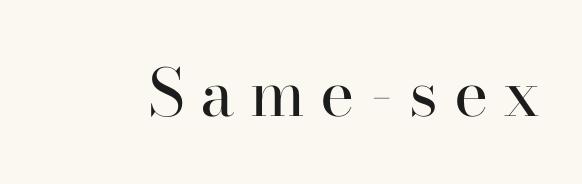
The image shows 65 px regular-weight serif type, upright; set unusually wide letter spacing (+0.24 em), not underlined; high stroke contrast and a small x-height.
